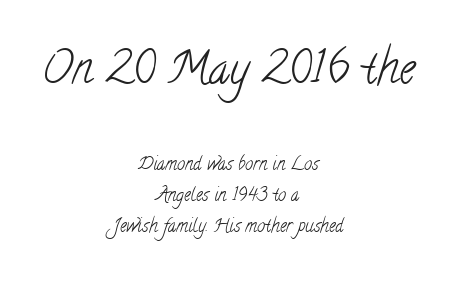
{"bold": "no", "weight": "light", "width": "condensed", "stroke_contrast": "low", "x_height": "small", "monospaced": "no", "underline": "no", "align": "center", "line_spacing_ratio": 1.72, "letter_spacing": "normal", "letter_spacing_em": 0.0, "larger_block": "first", "size_ratio": 2.5, "glyph_px": 45}
